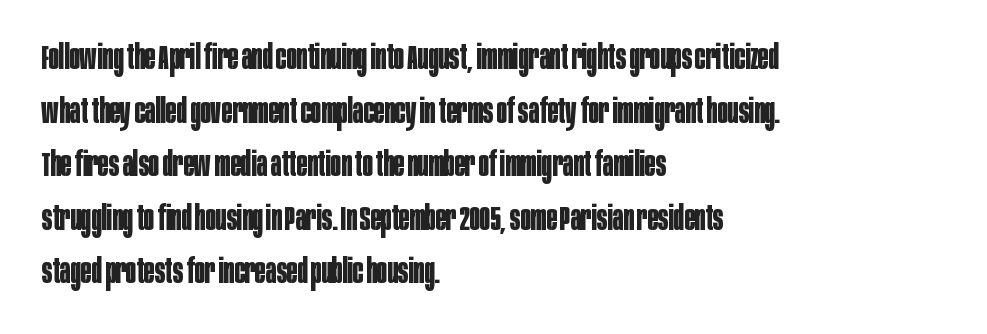
The characters display no serif detailing; their extremities are plain. The lines sit at an ordinary, default distance from one another. Varying glyph widths throughout — classic text-font behaviour. No word sits above an underline. In CSS terms this would be text-align: left. Does extra space separate the letters? No, they use regular spacing.
